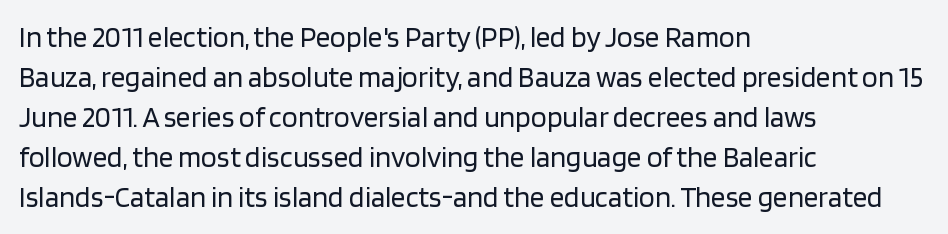
Evenly set lines give the paragraph a standard silhouette. No italicization has been applied; the sample stays upright. Do the characters align in a grid? No, the font is proportional. Stems here are at most as thick as an everyday book face. The zone under the glyphs is completely vacant.
